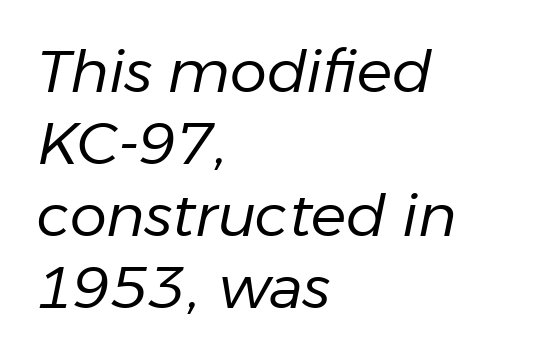
{"italic": "yes", "lean": "right", "slant_degrees": 11, "bold": "no", "weight": "regular", "width": "normal", "stroke_contrast": "low", "x_height": "medium", "monospaced": "no", "underline": "no", "align": "left", "line_spacing_ratio": 1.22, "letter_spacing": "normal", "letter_spacing_em": 0.0, "glyph_px": 59}
